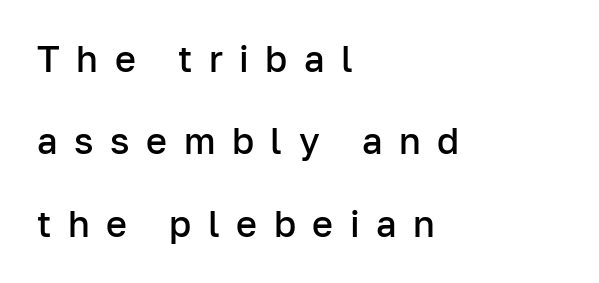
{"serif": "no", "italic": "no", "bold": "semi", "weight": "semibold", "width": "normal", "stroke_contrast": "low", "x_height": "medium", "monospaced": "no", "underline": "no", "align": "left", "line_spacing": "loose", "line_spacing_ratio": 2.29, "letter_spacing": "wide", "letter_spacing_em": 0.46, "glyph_px": 36}
